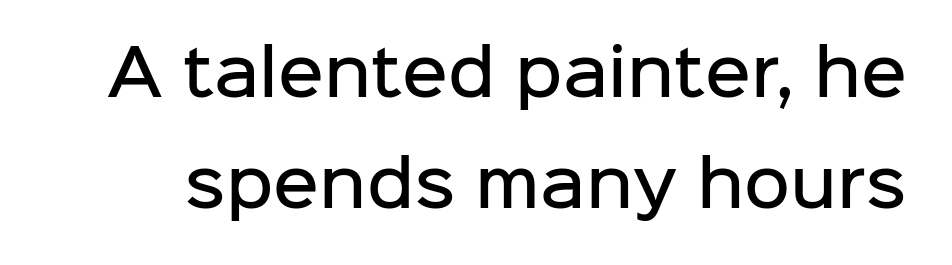
The image shows 63 px semibold sans-serif type, upright; set line spacing 1.76x, normal letter spacing, not underlined; low stroke contrast and a medium x-height.
